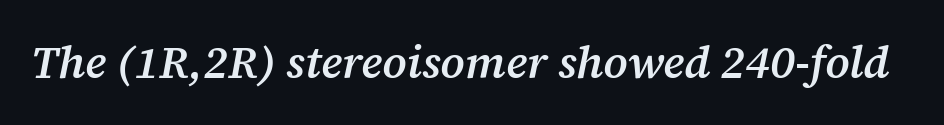
The image shows 45 px semibold serif type, italic (leaning right); set normal letter spacing, not underlined; medium stroke contrast and a medium x-height.
